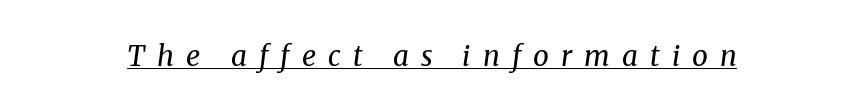
{"serif": "yes", "italic": "yes", "lean": "right", "slant_degrees": 8, "bold": "no", "weight": "regular", "width": "normal", "stroke_contrast": "medium", "x_height": "medium", "monospaced": "no", "underline": "yes", "letter_spacing": "wide", "letter_spacing_em": 0.43, "glyph_px": 28}
